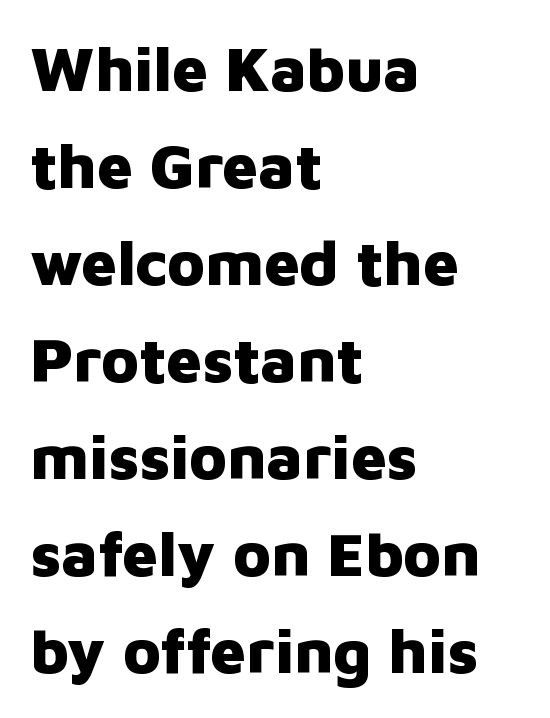
Q: Is the text bold? A: Yes.
Q: Is the text italic (slanted)? A: No, it is upright.
Q: Is the typeface a serif or a sans-serif typeface? A: Sans-serif.
Q: Is the text underlined? A: No.
Q: How is the paragraph aligned? A: Left-aligned.
Q: Is the spacing between letters normal or unusually wide? A: Normal.
Q: Is the spacing between lines tight, normal or loose? A: Normal.
Q: Width (condensed, normal, or wide)? A: Normal.
Q: Stroke contrast? A: Low.
Q: x-height? A: Medium.
Q: Monospaced? A: No.
